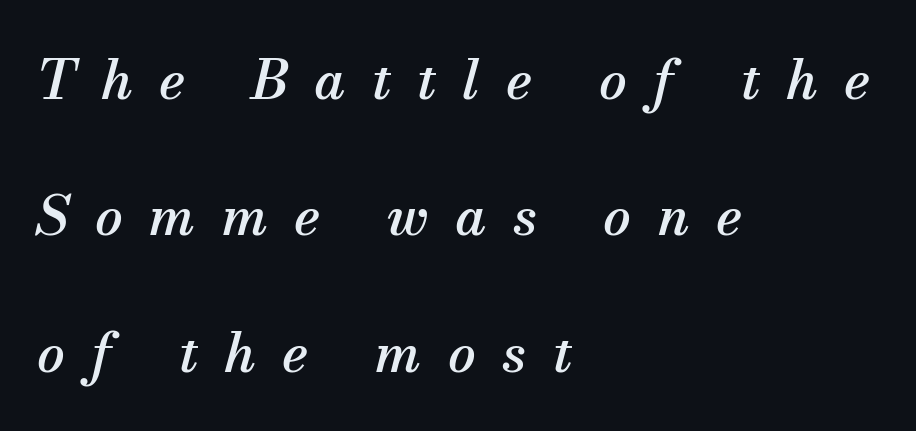
The image shows 55 px serif type, italic (leaning right); set left-aligned, loose line spacing (2.48x), unusually wide letter spacing (+0.48 em), not underlined; medium stroke contrast and a small x-height.
